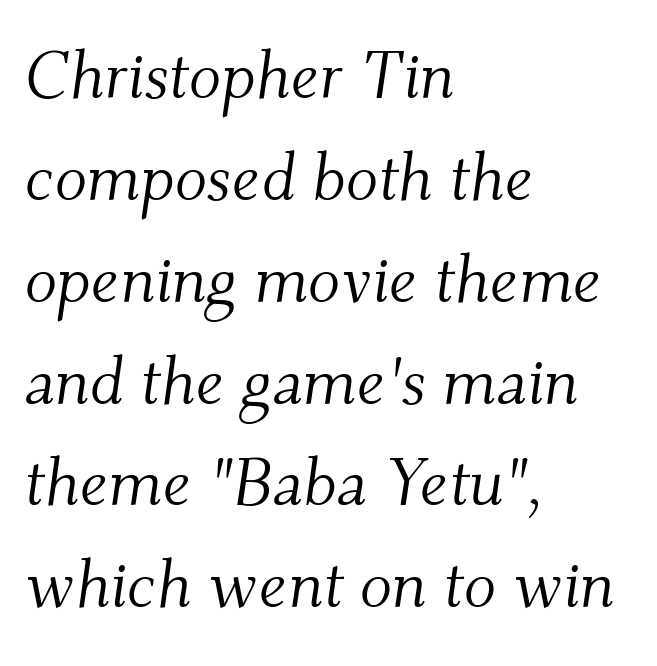
The passage shown leans; its letterforms are oblique. Regular leading. Old-style or modern, the face here clearly has serifs. Plain, unruled lines of type.
